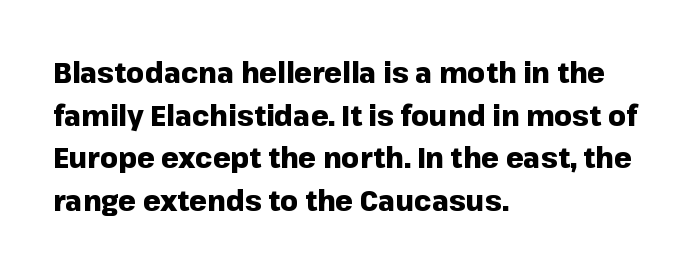
The image shows 28 px heavy sans-serif type, upright; set left-aligned, normal line spacing (1.52x), normal letter spacing, not underlined; low stroke contrast and a medium x-height.
